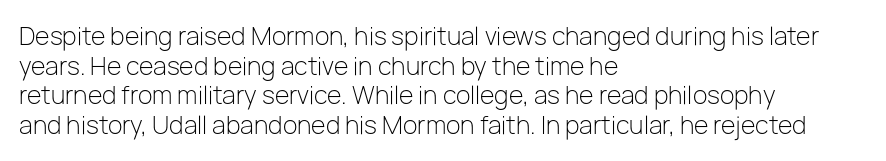
Q: Is the text bold? A: No.
Q: Is the text italic (slanted)? A: No, it is upright.
Q: Is the text underlined? A: No.
Q: How is the paragraph aligned? A: Left-aligned.
Q: Is the spacing between letters normal or unusually wide? A: Normal.
